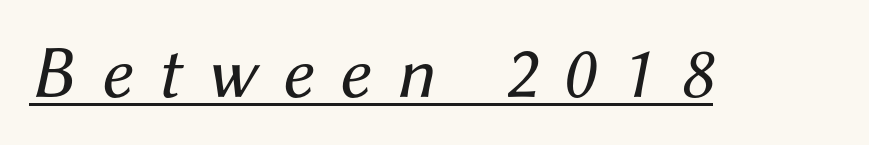
Q: Is the text bold? A: No.
Q: Is the text italic (slanted)? A: Yes, it leans right by about 12 degrees.
Q: Is the text underlined? A: Yes.
Q: Is the spacing between letters normal or unusually wide? A: Unusually wide.
Q: Width (condensed, normal, or wide)? A: Normal.
Q: Stroke contrast? A: Medium.
Q: x-height? A: Medium.
Q: Monospaced? A: No.
